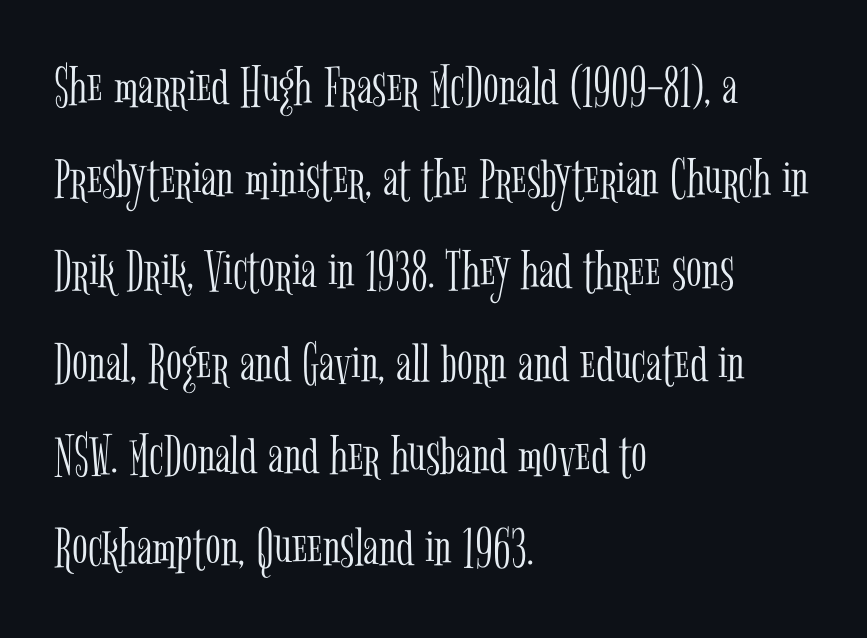
{"serif": "yes", "italic": "no", "bold": "no", "weight": "light", "width": "condensed", "stroke_contrast": "low", "x_height": "medium", "monospaced": "no", "underline": "no", "align": "left", "line_spacing": "normal", "line_spacing_ratio": 1.59, "letter_spacing": "normal", "letter_spacing_em": 0.0, "glyph_px": 58}
